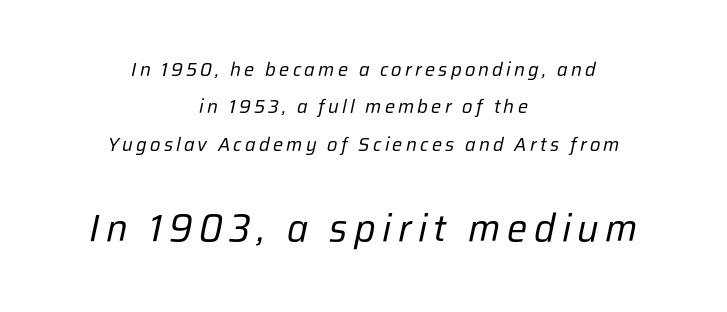
{"italic": "yes", "lean": "right", "slant_degrees": 12, "bold": "no", "weight": "regular", "width": "normal", "stroke_contrast": "low", "x_height": "medium", "monospaced": "no", "underline": "no", "align": "center", "line_spacing": "loose", "line_spacing_ratio": 1.97, "larger_block": "second", "size_ratio": 2.0, "glyph_px": 38}
